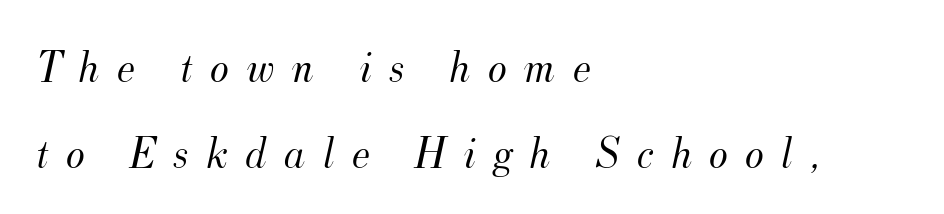
Q: Is the text bold? A: No.
Q: Is the text italic (slanted)? A: Yes, it leans right by about 12 degrees.
Q: Is the typeface a serif or a sans-serif typeface? A: Serif.
Q: Is the text underlined? A: No.
Q: How is the paragraph aligned? A: Left-aligned.
Q: Is the spacing between letters normal or unusually wide? A: Unusually wide.
Q: Is the spacing between lines tight, normal or loose? A: Loose.
Q: Width (condensed, normal, or wide)? A: Normal.
Q: Stroke contrast? A: Medium.
Q: x-height? A: Small.
Q: Monospaced? A: No.
